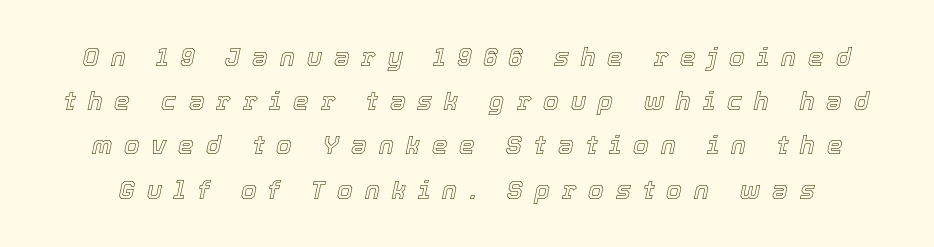
Q: Is the text italic (slanted)? A: Yes, it leans right by about 12 degrees.
Q: Is the text underlined? A: No.
Q: Is the spacing between letters normal or unusually wide? A: Unusually wide.
